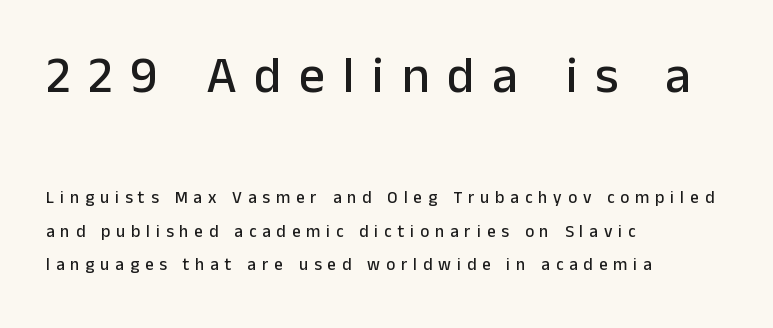
The image shows 51 px sans-serif type, upright; set left-aligned, loose line spacing (1.97x), unusually wide letter spacing (+0.35 em), not underlined; the first (top) block is 3.0x larger; low stroke contrast and a medium x-height.
